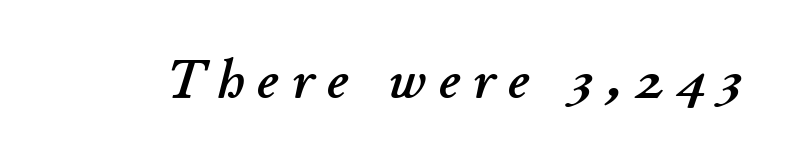
The letterforms stand isolated, each surrounded by extra space. Think of a printed novel: that variable character pitch is what you see here. Any mark beneath the type? The region is blank. The whole block is typeset with a tilt.
